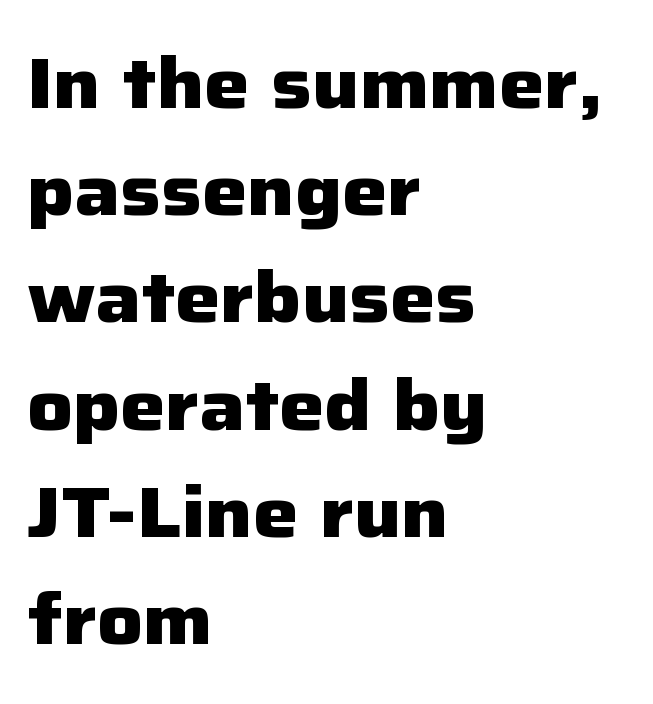
{"serif": "no", "italic": "no", "bold": "yes", "weight": "heavy", "width": "normal", "stroke_contrast": "low", "x_height": "medium", "monospaced": "no", "underline": "no", "align": "left", "line_spacing": "normal", "line_spacing_ratio": 1.51, "letter_spacing": "normal", "letter_spacing_em": 0.0, "glyph_px": 71}
